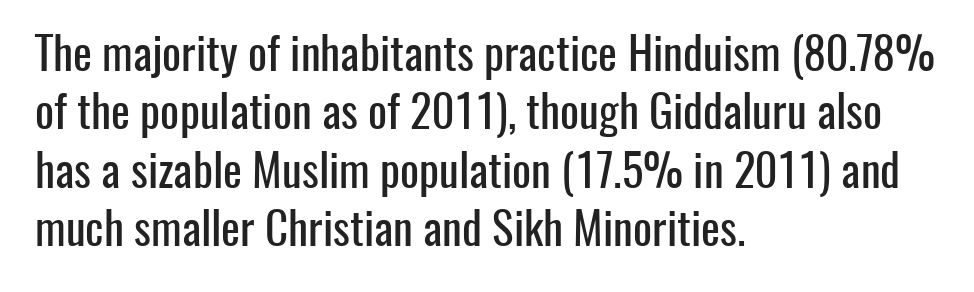
{"serif": "no", "italic": "no", "width": "condensed", "stroke_contrast": "low", "x_height": "medium", "monospaced": "no", "underline": "no", "align": "left", "line_spacing": "normal", "line_spacing_ratio": 1.3, "letter_spacing": "normal", "letter_spacing_em": 0.0, "glyph_px": 45}
